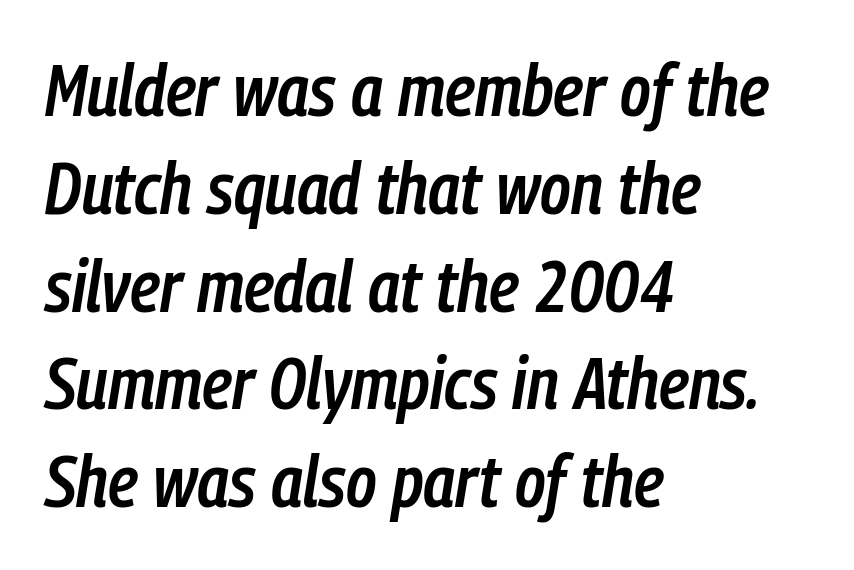
{"italic": "yes", "lean": "right", "slant_degrees": 9, "bold": "semi", "weight": "semibold", "width": "condensed", "stroke_contrast": "low", "x_height": "medium", "monospaced": "no", "underline": "no", "align": "left", "line_spacing": "normal", "line_spacing_ratio": 1.34, "letter_spacing": "normal", "letter_spacing_em": 0.0, "glyph_px": 73}
